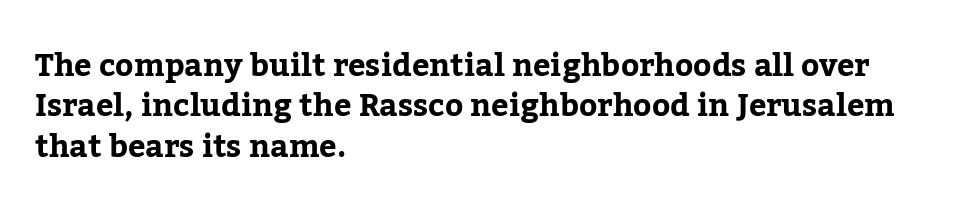
{"serif": "yes", "italic": "no", "bold": "yes", "weight": "bold", "width": "normal", "stroke_contrast": "low", "x_height": "medium", "monospaced": "no", "underline": "no", "align": "left", "line_spacing": "normal", "line_spacing_ratio": 1.3, "letter_spacing": "normal", "letter_spacing_em": 0.0, "glyph_px": 31}
